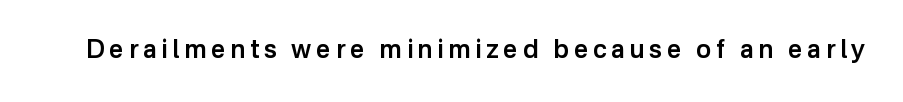
Each row of text sits above clean, open space. The strokes are fattened partway — semibold, not bold. Italic? Not at all — the glyphs are vertical.
